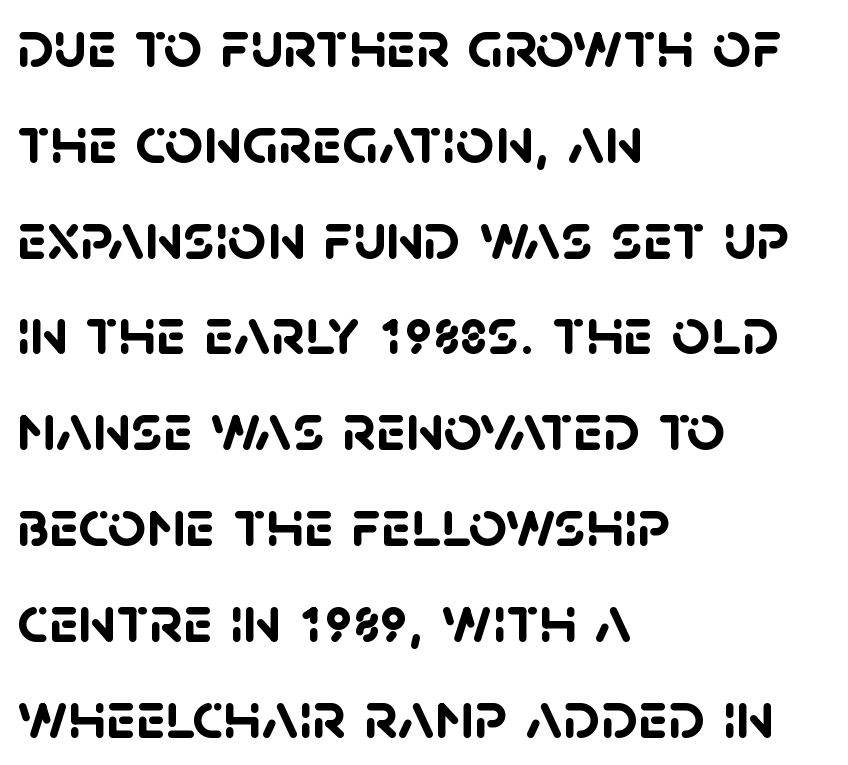
{"serif": "no", "bold": "yes", "weight": "semibold", "width": "normal", "stroke_contrast": "low", "x_height": "large", "monospaced": "no", "underline": "no", "align": "left", "line_spacing": "normal", "line_spacing_ratio": 1.43, "letter_spacing": "normal", "letter_spacing_em": 0.0, "glyph_px": 67}
